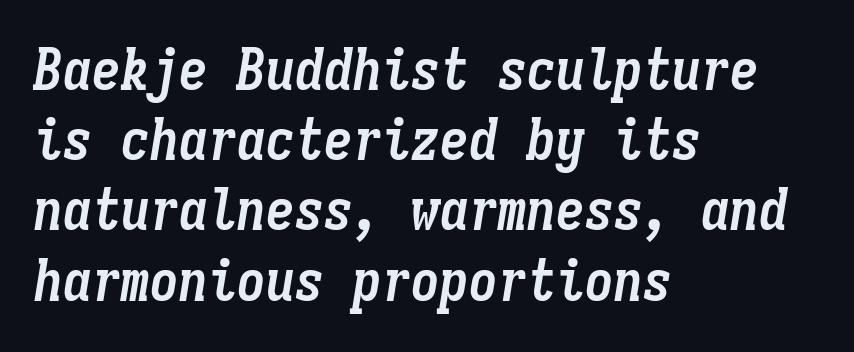
The sample has been set heavy, in full bold. Is the type slanted? Yes — the strokes lean at a clear angle. The rendering keeps characters at their native spacing. This rendering uses left alignment, leaving the right contour irregular. Type without underlining.
